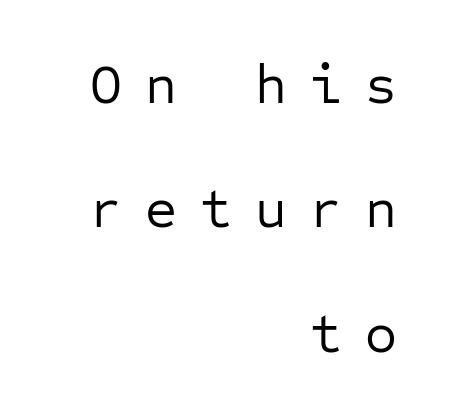
{"serif": "no", "italic": "no", "bold": "no", "weight": "regular", "width": "normal", "stroke_contrast": "low", "x_height": "medium", "monospaced": "yes", "underline": "no", "align": "right", "line_spacing": "loose", "line_spacing_ratio": 2.26, "letter_spacing": "wide", "letter_spacing_em": 0.42, "glyph_px": 55}
